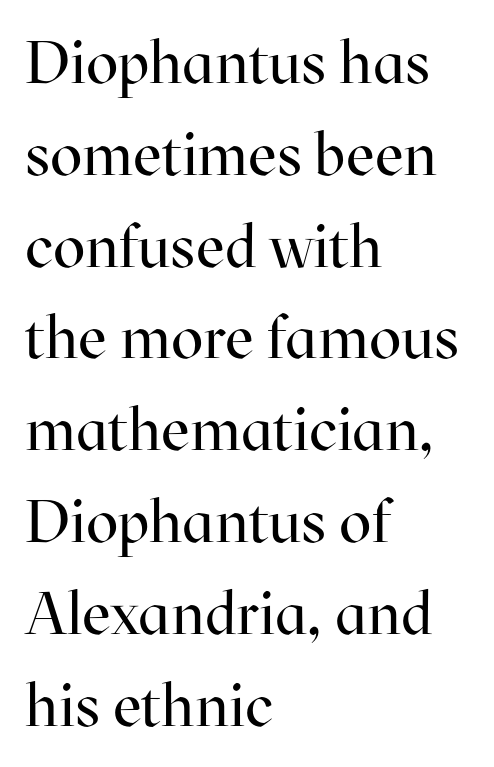
A normal amount of white space separates one row of letters from the next. These lines are rendered in a variable-pitch font. Is the letter spacing exaggerated? No — it looks like the ordinary default. Beneath every word, the page is bare. This sample is left-justified, so line endings fall wherever the words run out.
